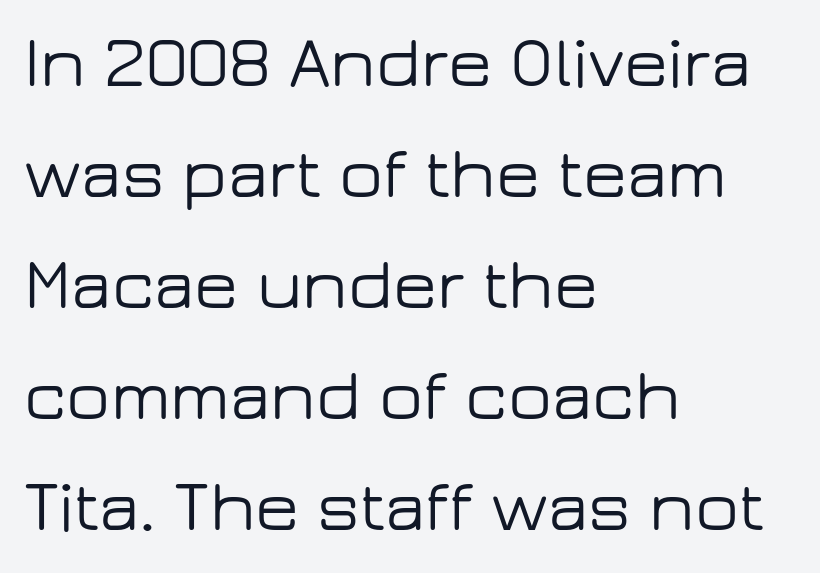
Q: Is the text italic (slanted)? A: No, it is upright.
Q: Is the typeface a serif or a sans-serif typeface? A: Sans-serif.
Q: Is the text underlined? A: No.
Q: How is the paragraph aligned? A: Left-aligned.
Q: Is the spacing between letters normal or unusually wide? A: Normal.
Q: Is the spacing between lines tight, normal or loose? A: Normal.
Q: Width (condensed, normal, or wide)? A: Wide.
Q: Stroke contrast? A: Low.
Q: x-height? A: Medium.
Q: Monospaced? A: No.
